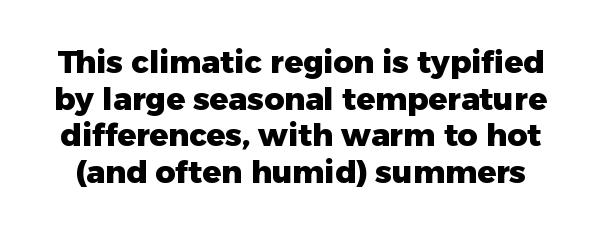
Does the type have serifs? No, each stem ends abruptly. The letterforms sit shoulder to shoulder at normal distance. The passage shown is typed in a proportional face where columns would drift. Ordinary non-slanted type is in use. Words float on clear page, feet unadorned.
